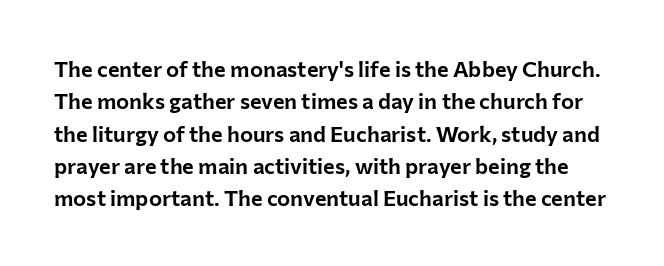
What's the leading like? Ordinary, nothing unusual. A clean baseline with only descenders dipping below it. The letters stand straight up with perfectly vertical stems. You could call the tracking neutral — neither tight nor loose.
